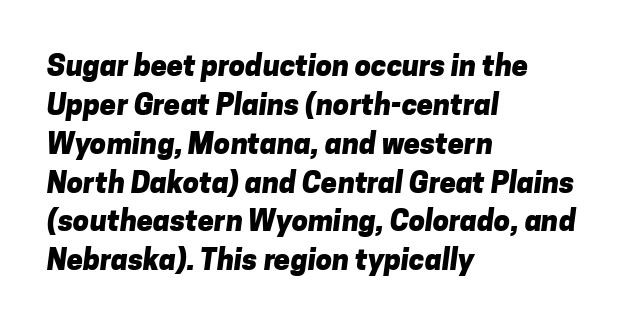
Q: Is the text bold? A: Yes.
Q: Is the typeface a serif or a sans-serif typeface? A: Sans-serif.
Q: Is the text underlined? A: No.
Q: How is the paragraph aligned? A: Left-aligned.
Q: Is the spacing between letters normal or unusually wide? A: Normal.
Q: Is the spacing between lines tight, normal or loose? A: Normal.
Q: Width (condensed, normal, or wide)? A: Normal.
Q: Stroke contrast? A: Low.
Q: x-height? A: Medium.
Q: Monospaced? A: No.
